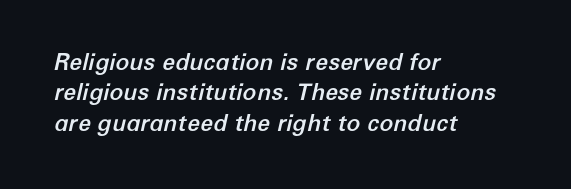
{"italic": "yes", "lean": "right", "slant_degrees": 12, "underline": "no", "align": "left", "line_spacing": "normal", "line_spacing_ratio": 1.32, "letter_spacing": "normal", "letter_spacing_em": 0.0, "glyph_px": 23}
